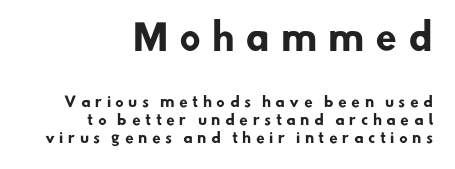
The image shows 35 px heavy sans-serif type; set right-aligned, normal line spacing (1.29x), unusually wide letter spacing (+0.31 em), not underlined; the first (top) block is 2.5x larger; low stroke contrast and a small x-height.
